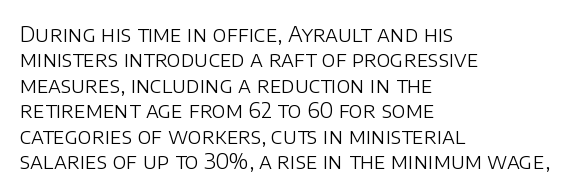
The image shows 21 px text type, upright; set left-aligned, line spacing 1.21x, normal letter spacing, not underlined.
